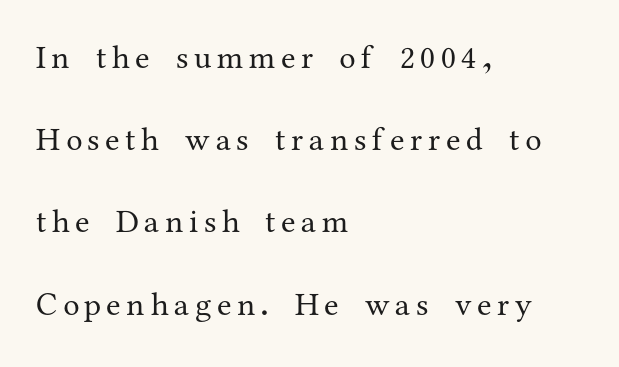
{"serif": "yes", "italic": "no", "bold": "no", "weight": "regular", "width": "normal", "stroke_contrast": "medium", "x_height": "medium", "monospaced": "no", "underline": "no", "align": "left", "line_spacing": "loose", "line_spacing_ratio": 2.49, "glyph_px": 33}
